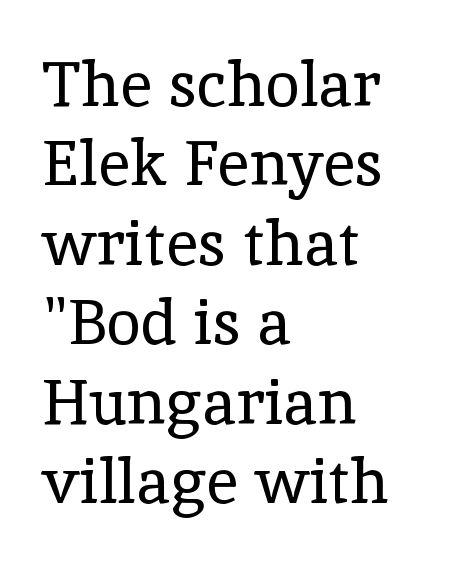
Q: Is the text bold? A: No.
Q: Is the text italic (slanted)? A: No, it is upright.
Q: Is the typeface a serif or a sans-serif typeface? A: Serif.
Q: Is the text underlined? A: No.
Q: How is the paragraph aligned? A: Left-aligned.
Q: Is the spacing between letters normal or unusually wide? A: Normal.
Q: Is the spacing between lines tight, normal or loose? A: Normal.
Q: Width (condensed, normal, or wide)? A: Normal.
Q: x-height? A: Medium.
Q: Monospaced? A: No.
